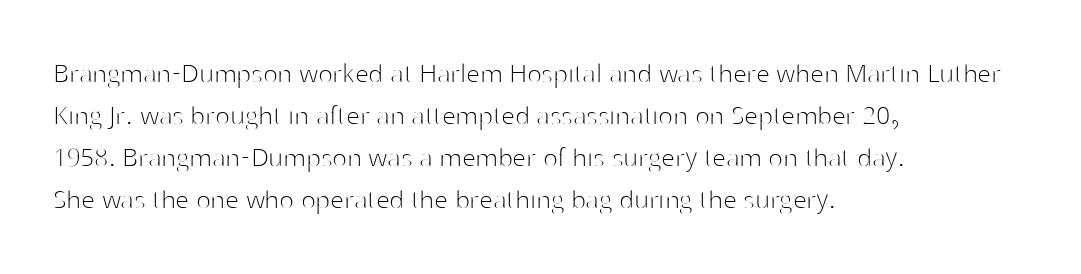
{"serif": "no", "italic": "no", "bold": "no", "weight": "thin", "width": "normal", "stroke_contrast": "high", "x_height": "medium", "monospaced": "no", "underline": "no", "align": "left", "line_spacing": "normal", "line_spacing_ratio": 1.35, "letter_spacing": "normal", "letter_spacing_em": 0.0, "glyph_px": 31}
